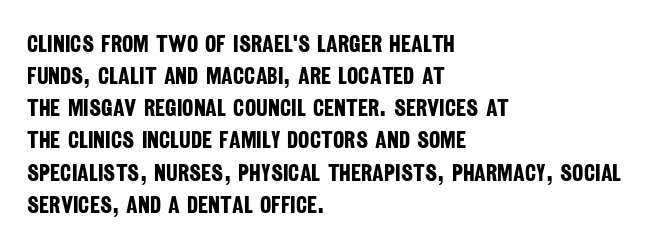
{"bold": "yes", "underline": "no", "align": "left", "line_spacing": "normal", "line_spacing_ratio": 1.34, "letter_spacing": "normal", "letter_spacing_em": 0.0, "glyph_px": 24}
